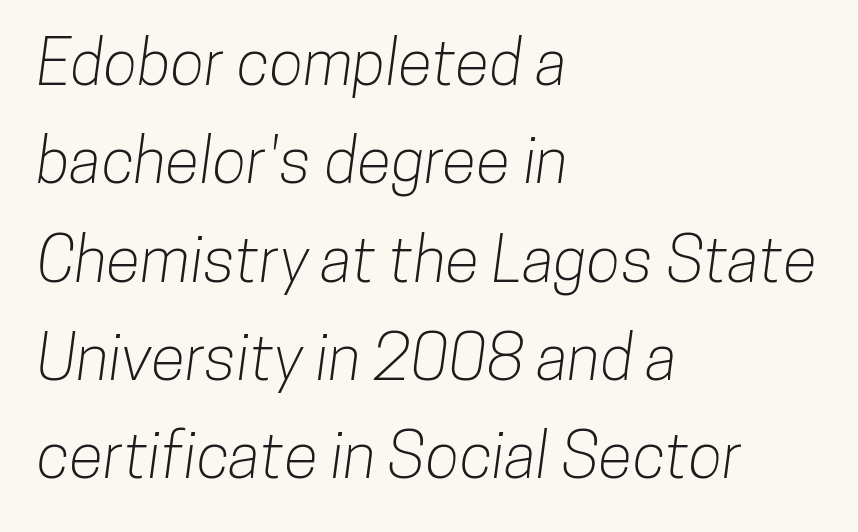
{"serif": "no", "width": "condensed", "stroke_contrast": "low", "x_height": "medium", "monospaced": "no", "underline": "no", "align": "left", "line_spacing": "normal", "line_spacing_ratio": 1.56, "letter_spacing": "normal", "letter_spacing_em": 0.0, "glyph_px": 63}
